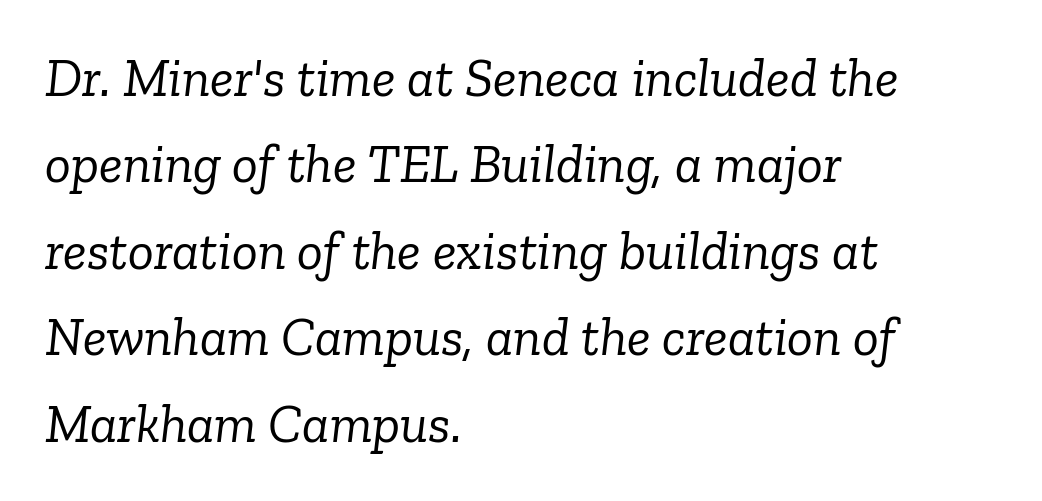
Q: Is the text bold? A: No.
Q: Is the text italic (slanted)? A: Yes, it leans right by about 6 degrees.
Q: Is the typeface a serif or a sans-serif typeface? A: Serif.
Q: Is the text underlined? A: No.
Q: How is the paragraph aligned? A: Left-aligned.
Q: Is the spacing between letters normal or unusually wide? A: Normal.
Q: Is the spacing between lines tight, normal or loose? A: Normal.
Q: Width (condensed, normal, or wide)? A: Normal.
Q: Stroke contrast? A: Low.
Q: x-height? A: Medium.
Q: Monospaced? A: No.
